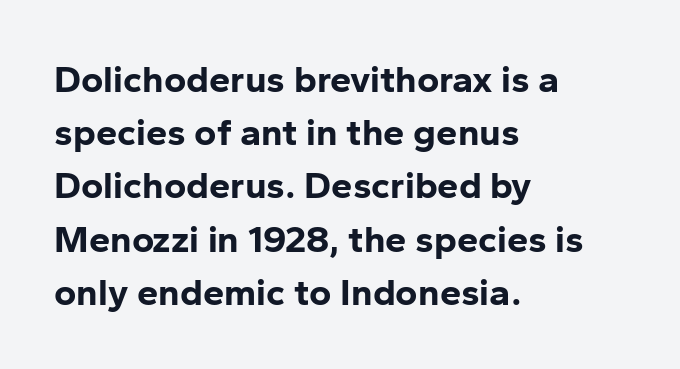
Look at the stroke-to-counter ratio: heavy, a bold. You can tell from the bare stems that sans-serif type was used. Horizontal bands of white between lines are of average thickness. You could call the tracking neutral — neither tight nor loose.
